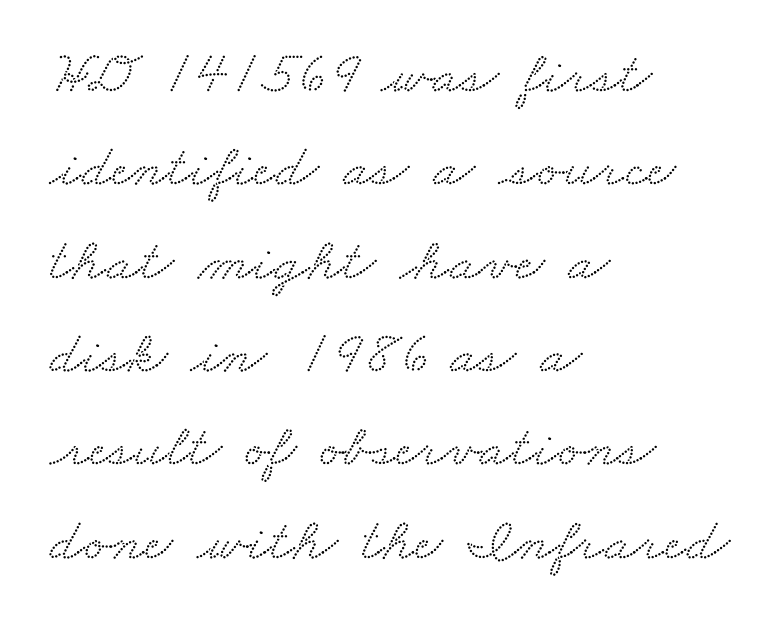
The space directly below the letters is spotless. Each letter's strokes conclude with small projecting serifs. Typeset ragged right — the left edge is the straight one. The passage shown is typed in a proportional face where columns would drift. There is no visible air inserted between adjacent glyphs. If you measured baseline to baseline, you'd find a middling distance.
